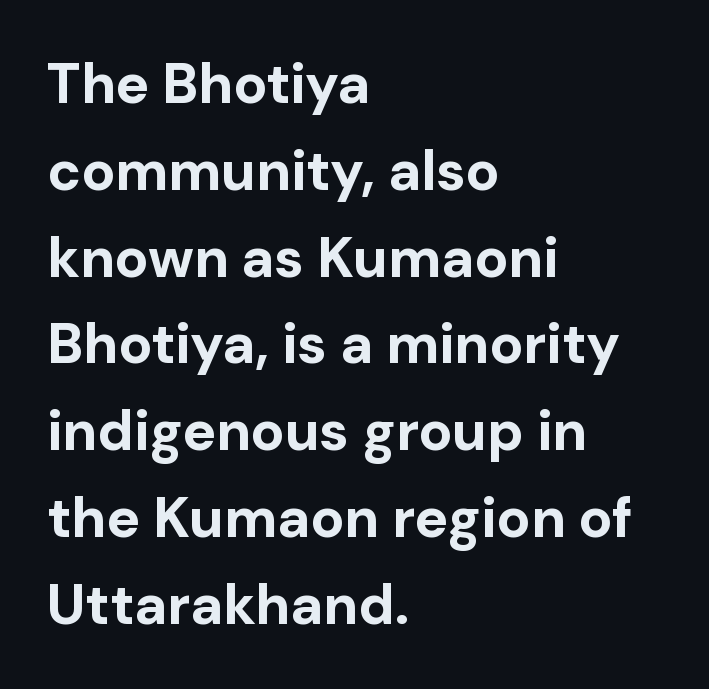
{"serif": "no", "italic": "no", "bold": "yes", "weight": "bold", "width": "normal", "stroke_contrast": "low", "x_height": "medium", "monospaced": "no", "underline": "no", "align": "left", "line_spacing": "normal", "line_spacing_ratio": 1.55, "letter_spacing": "normal", "letter_spacing_em": 0.0, "glyph_px": 56}
